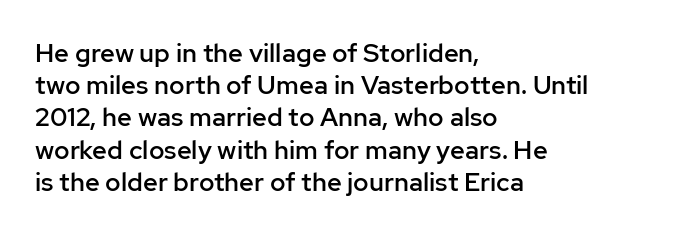
The image shows 26 px text type, upright; set left-aligned, line spacing 1.24x, normal letter spacing, not underlined.
